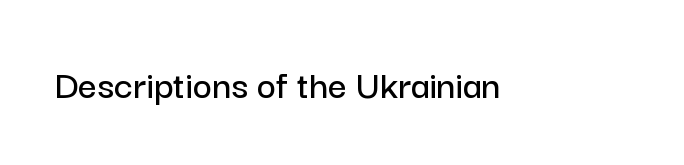
Q: Is the text italic (slanted)? A: No, it is upright.
Q: Is the typeface a serif or a sans-serif typeface? A: Sans-serif.
Q: Is the text underlined? A: No.
Q: Is the spacing between letters normal or unusually wide? A: Normal.
Q: Width (condensed, normal, or wide)? A: Normal.
Q: Stroke contrast? A: Low.
Q: x-height? A: Medium.
Q: Monospaced? A: No.
